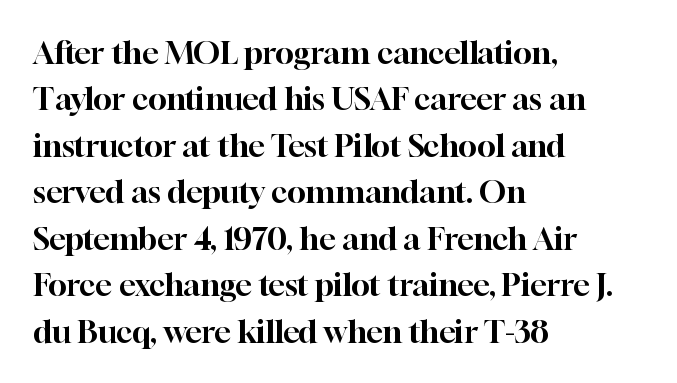
{"serif": "yes", "italic": "no", "width": "normal", "stroke_contrast": "high", "x_height": "medium", "monospaced": "no", "underline": "no", "align": "left", "line_spacing": "normal", "line_spacing_ratio": 1.5, "letter_spacing": "normal", "letter_spacing_em": 0.0, "glyph_px": 31}
